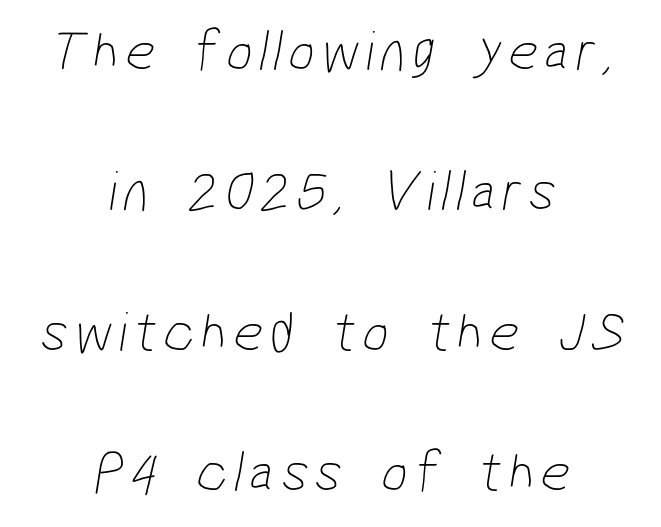
Bare-footed words on every line. Line spacing here is loose. Weight: regular or lighter. Font category for this specimen: sans-serif. Compared with a flush-left layout, this one balances lines on the center instead. Each letter keeps its own natural width here, so spacing adapts to shape.
